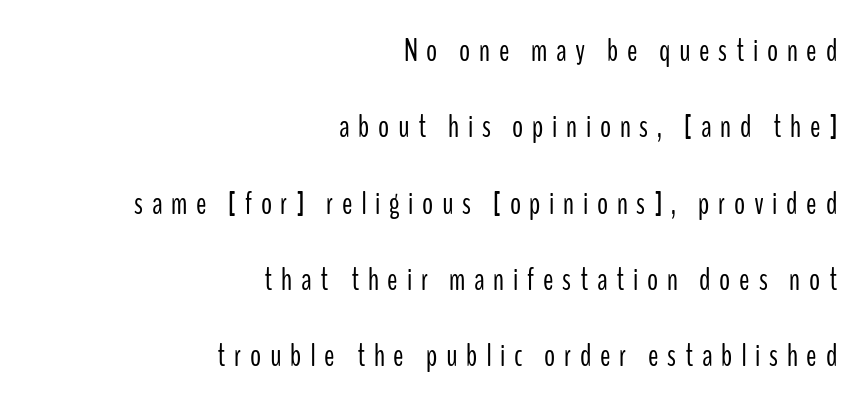
Q: Is the text bold? A: No.
Q: Is the text italic (slanted)? A: No, it is upright.
Q: Is the typeface a serif or a sans-serif typeface? A: Sans-serif.
Q: Is the text underlined? A: No.
Q: How is the paragraph aligned? A: Right-aligned.
Q: Is the spacing between letters normal or unusually wide? A: Unusually wide.
Q: Is the spacing between lines tight, normal or loose? A: Loose.
Q: Width (condensed, normal, or wide)? A: Condensed.
Q: Stroke contrast? A: Low.
Q: x-height? A: Medium.
Q: Monospaced? A: No.
